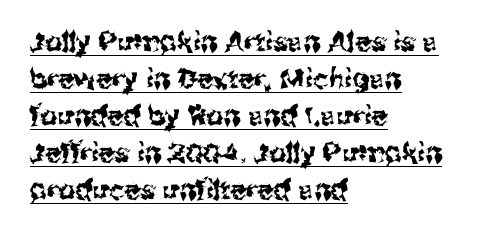
{"italic": "no", "underline": "yes", "align": "left", "line_spacing": "normal", "line_spacing_ratio": 1.37, "letter_spacing": "normal", "letter_spacing_em": 0.0, "glyph_px": 27}
